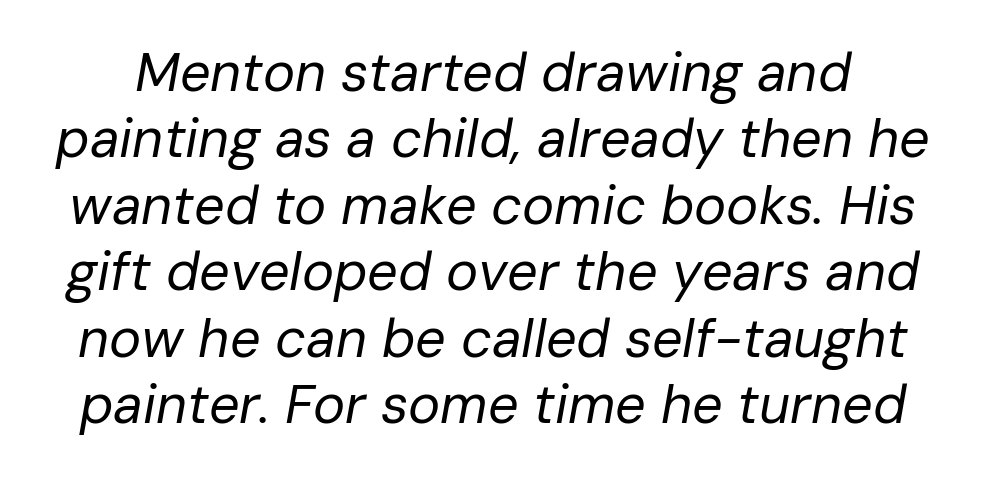
The image shows 54 px regular-weight type, italic (leaning right); set line spacing 1.23x, normal letter spacing, not underlined; low stroke contrast and a medium x-height.
